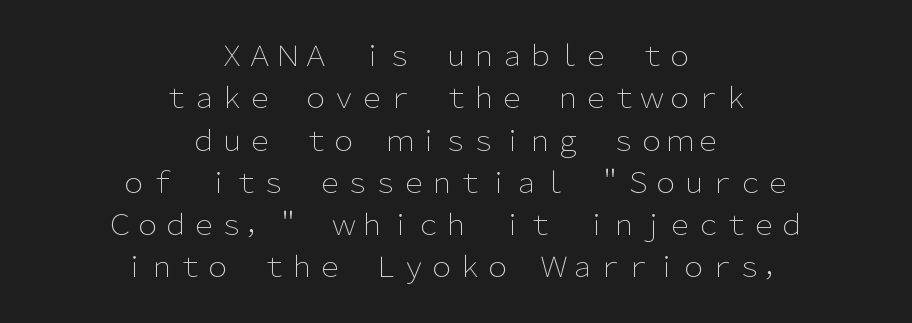
Short note: letters normally spaced. The font family rendered here belongs to the sans-serif group. Clear beneath every line of the passage. The font sits on the lighter half of the weight spectrum, regular included.
